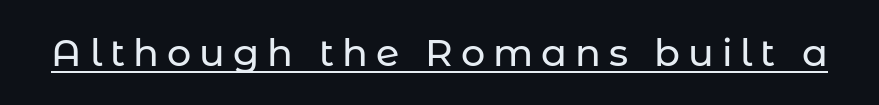
The image shows 38 px sans-serif type, upright; set unusually wide letter spacing (+0.21 em), underlined; low stroke contrast and a medium x-height.
